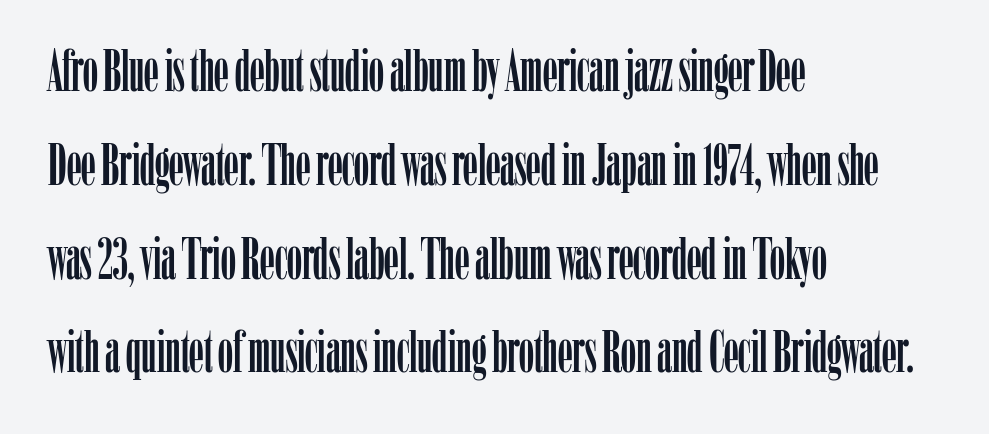
{"serif": "yes", "italic": "no", "width": "condensed", "stroke_contrast": "low", "x_height": "medium", "monospaced": "no", "underline": "no", "align": "left", "line_spacing": "normal", "line_spacing_ratio": 1.59, "letter_spacing": "normal", "letter_spacing_em": 0.0, "glyph_px": 59}
